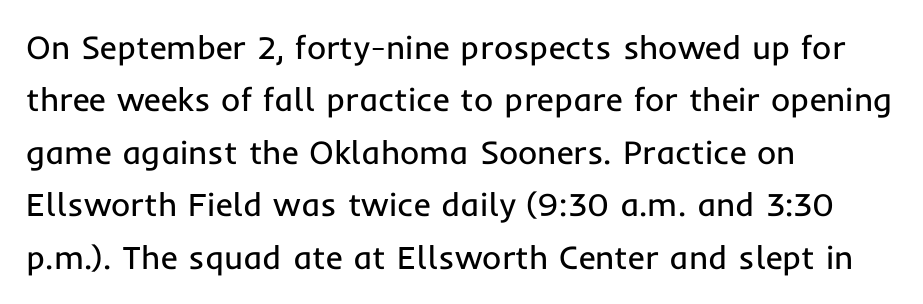
{"serif": "no", "italic": "no", "bold": "no", "weight": "regular", "width": "normal", "stroke_contrast": "low", "x_height": "medium", "monospaced": "no", "underline": "no", "align": "left", "line_spacing": "normal", "line_spacing_ratio": 1.59, "letter_spacing": "normal", "letter_spacing_em": 0.0, "glyph_px": 33}
